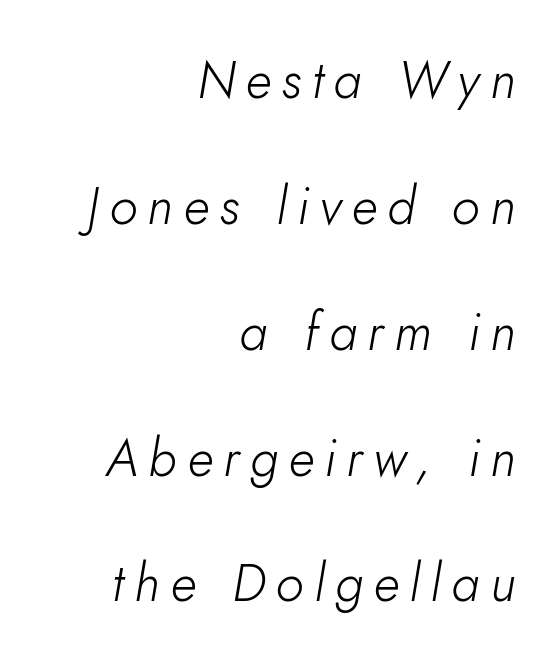
The image shows 52 px light type, italic (leaning right); set right-aligned, loose line spacing (2.42x), unusually wide letter spacing (+0.2 em), not underlined; low stroke contrast and a small x-height.
